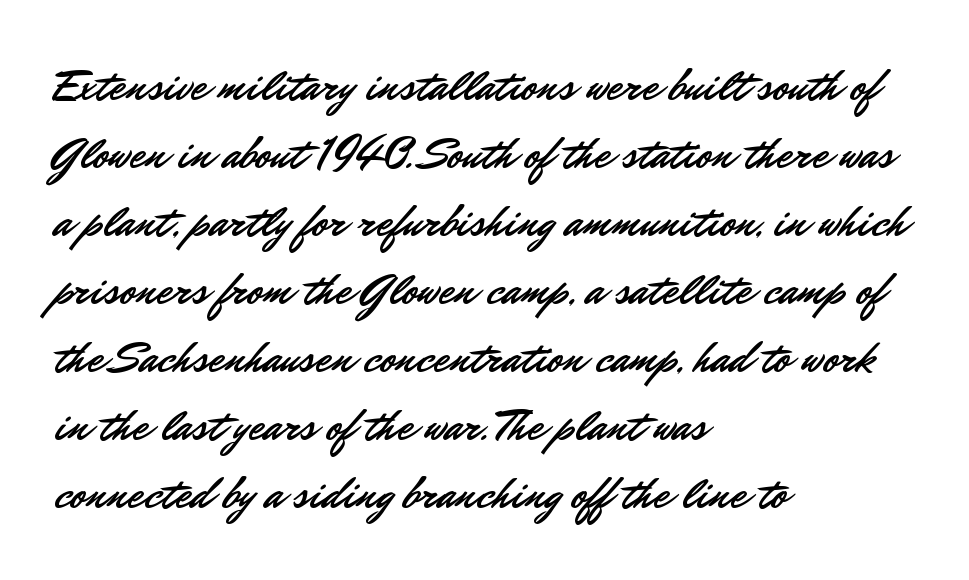
{"serif": "no", "width": "normal", "stroke_contrast": "low", "x_height": "small", "monospaced": "no", "underline": "no", "align": "left", "line_spacing": "normal", "line_spacing_ratio": 1.51, "letter_spacing": "normal", "letter_spacing_em": 0.0, "glyph_px": 45}
